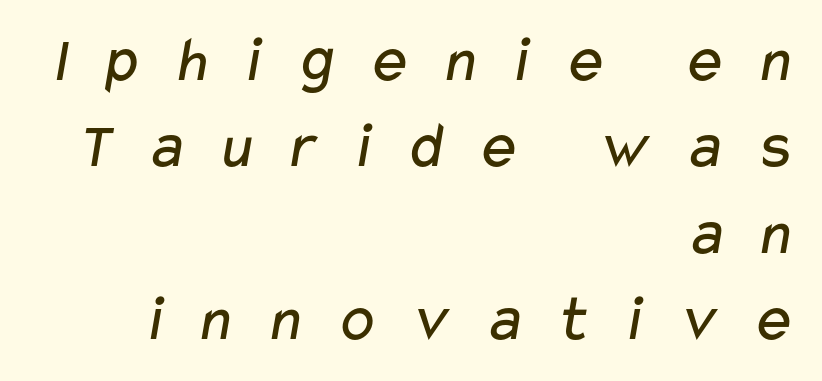
Layout note: lines flush right. This is sans-serif lettering, the kind often seen on screens and signage. Note the varied advance widths — an 'i' is clearly narrower than an 'm'. Compared with a typical body face, this is equally light or lighter still.
